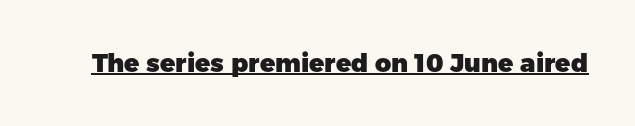
The face used here appears with an underline applied. Nope, not italic — everything's standing straight. This is heavy type, rendered in bold. Nobody touched the tracking dial on this one.
